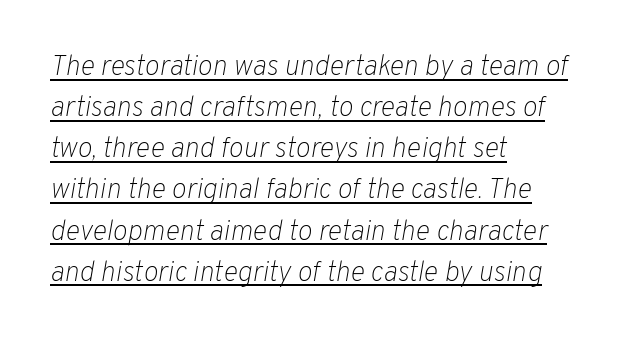
{"italic": "yes", "lean": "right", "slant_degrees": 10, "bold": "no", "weight": "light", "width": "normal", "stroke_contrast": "low", "x_height": "medium", "monospaced": "no", "underline": "yes", "align": "left", "line_spacing": "normal", "line_spacing_ratio": 1.47, "letter_spacing": "normal", "letter_spacing_em": 0.0, "glyph_px": 28}
